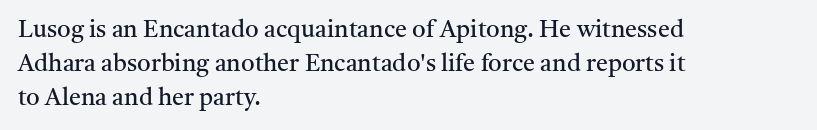
The image shows 24 px text type, upright; set left-aligned, normal line spacing (1.42x), normal letter spacing, not underlined.
